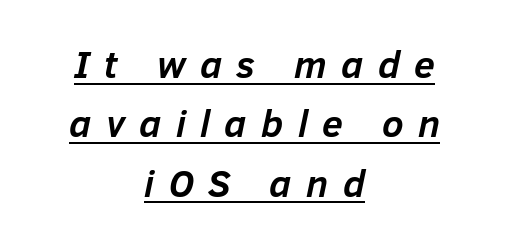
The image shows 38 px semibold type, italic (leaning right); set centered, normal line spacing (1.56x), unusually wide letter spacing (+0.38 em), underlined; low stroke contrast and a medium x-height.
